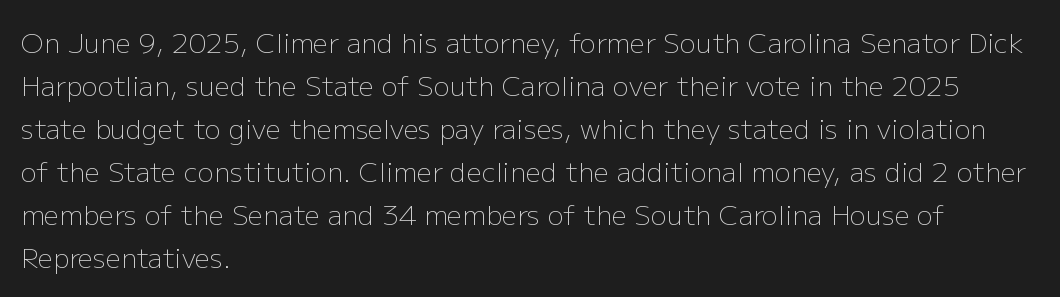
Line beginnings align vertically; line endings do not. Quick note: not italic, upright. No chunkiness to these letters — they're not bold. Default kerning and tracking; the words read as compact shapes.
